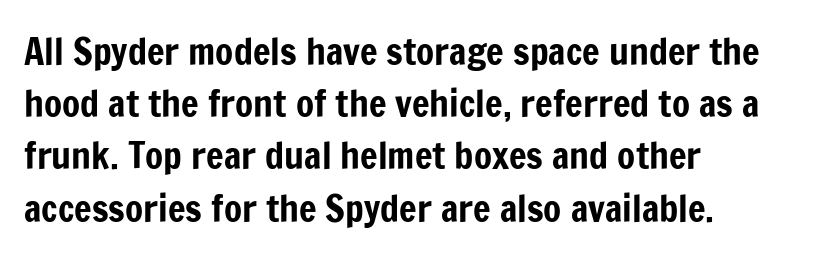
Q: Is the text italic (slanted)? A: No, it is upright.
Q: Is the typeface a serif or a sans-serif typeface? A: Sans-serif.
Q: Is the text underlined? A: No.
Q: How is the paragraph aligned? A: Left-aligned.
Q: Is the spacing between letters normal or unusually wide? A: Normal.
Q: Is the spacing between lines tight, normal or loose? A: Normal.
Q: Width (condensed, normal, or wide)? A: Condensed.
Q: Stroke contrast? A: Low.
Q: x-height? A: Medium.
Q: Monospaced? A: No.
